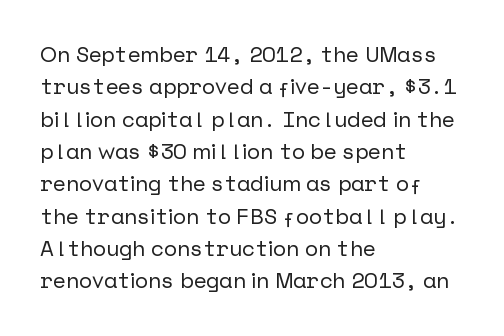
Bare-footed words on every line. The space between consecutive lines is moderate. Caption: standard tracking, unaltered. The lettering holds an erect, upright posture throughout. The text block is weighted toward the left margin, trailing off unevenly rightward.
